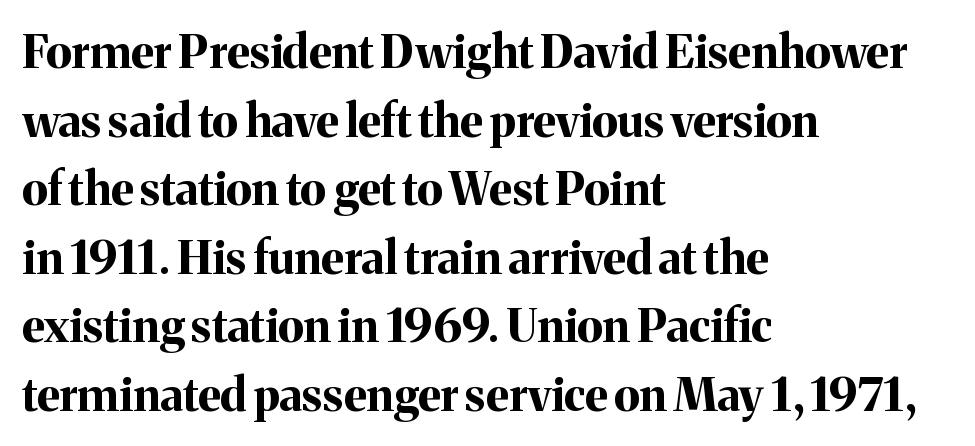
The passage shown is typed in a proportional face where columns would drift. Little horizontal feet cap the strokes, marking this as serif type. Line spacing here is normal. Line beginnings align vertically; line endings do not.
